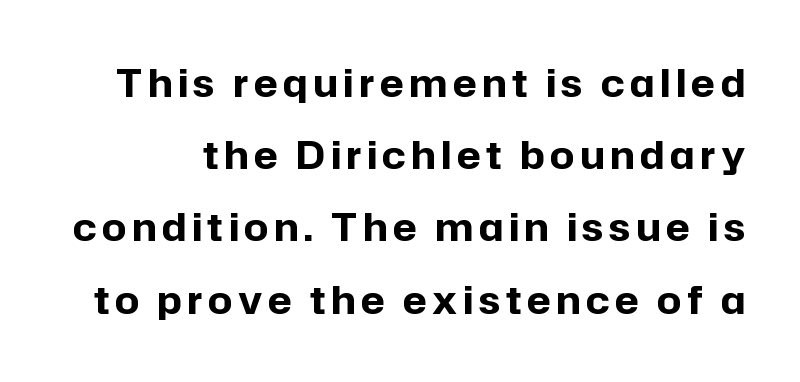
The image shows 38 px bold sans-serif type, upright; set loose line spacing (1.9x), not underlined; low stroke contrast and a medium x-height.
